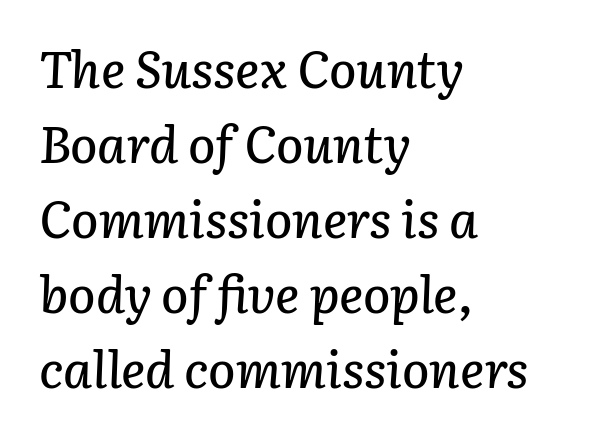
Q: Is the text italic (slanted)? A: Yes, it leans right by about 3 degrees.
Q: Is the text underlined? A: No.
Q: How is the paragraph aligned? A: Left-aligned.
Q: Is the spacing between letters normal or unusually wide? A: Normal.
Q: Is the spacing between lines tight, normal or loose? A: Normal.
Q: Width (condensed, normal, or wide)? A: Normal.
Q: Stroke contrast? A: Low.
Q: x-height? A: Medium.
Q: Monospaced? A: No.
